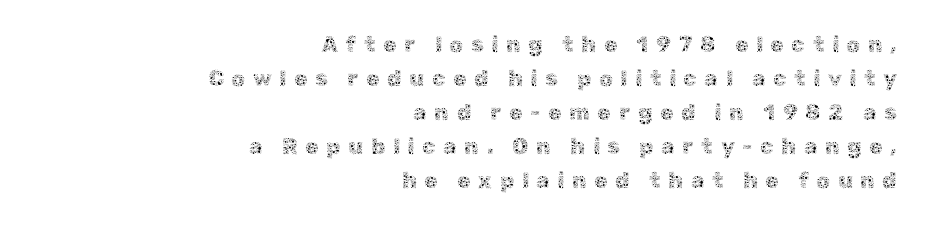
This sample keeps an unexceptional amount of space between lines. The passage shown is not underscored anywhere. No italicization has been applied; the sample stays upright. Notice how the passage keeps a crisp vertical edge on the right only. Loose tracking; the words dissolve into strings of separated letters. The letters look calm and open, with moderate or lighter stems.
